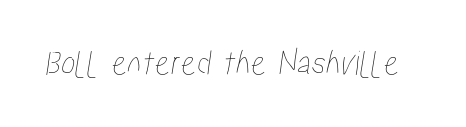
{"width": "condensed", "stroke_contrast": "low", "x_height": "medium", "monospaced": "no", "underline": "no", "letter_spacing": "normal", "letter_spacing_em": 0.0, "glyph_px": 36}
